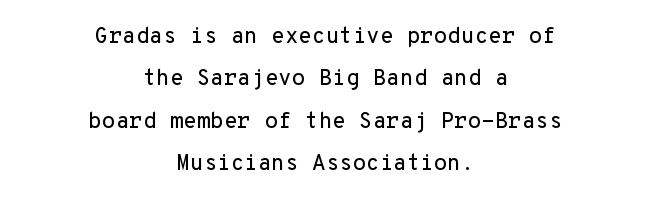
Q: Is the text italic (slanted)? A: No, it is upright.
Q: Is the text underlined? A: No.
Q: How is the paragraph aligned? A: Centered.
Q: Is the spacing between letters normal or unusually wide? A: Normal.
Q: Is the spacing between lines tight, normal or loose? A: Loose.
